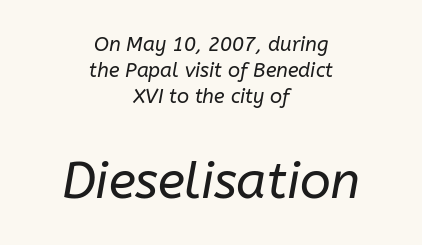
This sample uses plain, unmodified letter spacing. Summary of vertical rhythm: regular, with standard interline spacing. Does the lettering tilt? It does — this is italic. The strokes carry an ordinary text weight at most.
